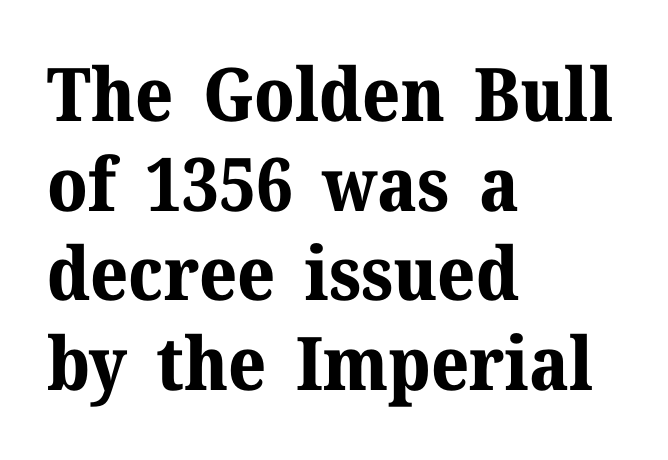
Strokes here are thick enough to call this a true bold. Each row of text sits above clean, open space. Layout note: lines flush left. The letters advance in unequal steps, a hallmark of proportional type.
